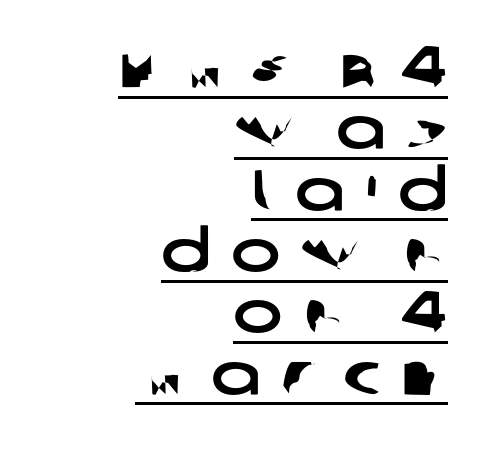
The gaps between neighbouring characters are conspicuously large. Typeset ragged left — the right edge is the straight one. This is sans-serif lettering, the kind often seen on screens and signage. Proportional: the letters do not fall into vertical columns. The space between consecutive lines is stingy. Has an underline been added? It has.
